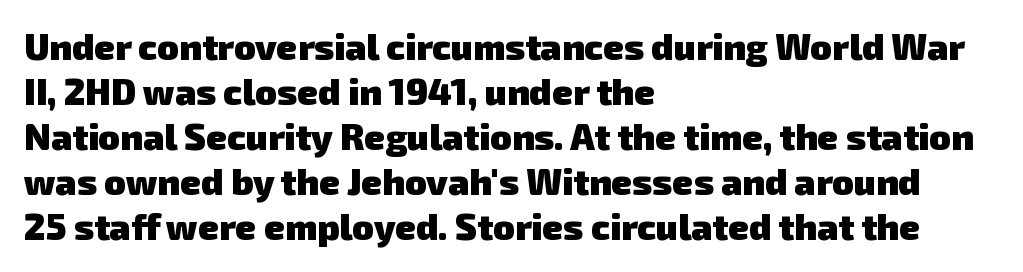
The image shows 36 px heavy sans-serif type; set left-aligned, normal line spacing (1.25x), normal letter spacing, not underlined; low stroke contrast and a medium x-height.
